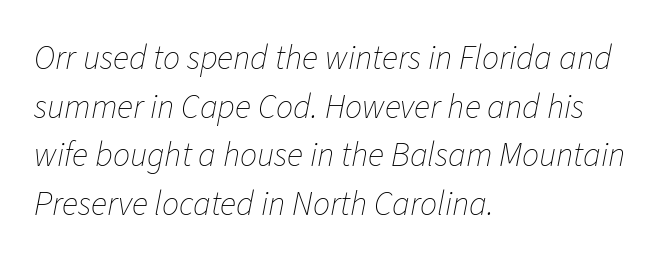
The image shows 34 px thin type, italic (leaning right); set left-aligned, normal line spacing (1.43x), normal letter spacing, not underlined; low stroke contrast and a medium x-height.
